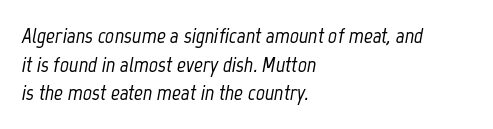
Is there much room between lines? A standard amount, neither cramped nor airy. No extra tracking has been applied to these lines. This rendering features lettering with no underline. In CSS terms this would be text-align: left.
